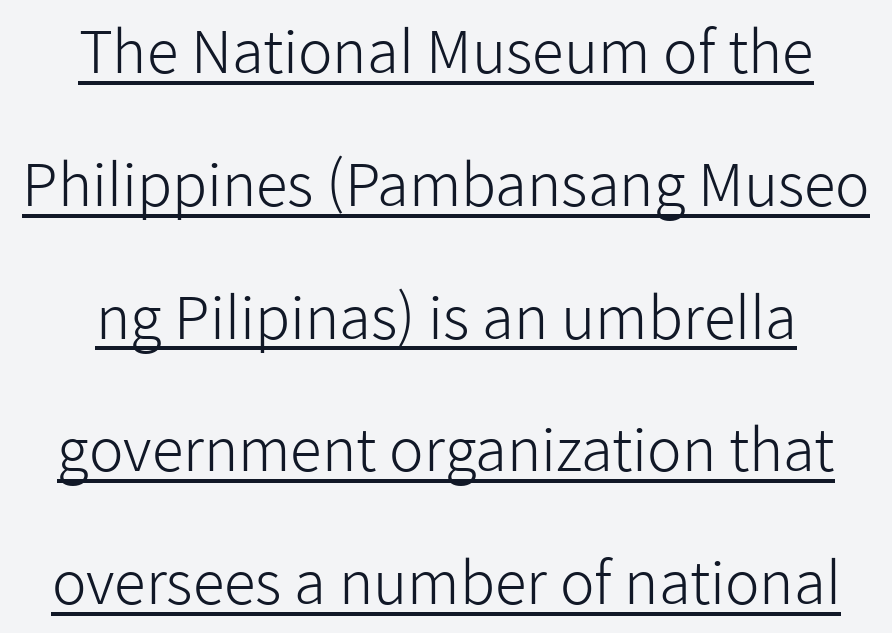
Q: Is the text bold? A: No.
Q: Is the text italic (slanted)? A: No, it is upright.
Q: Is the typeface a serif or a sans-serif typeface? A: Sans-serif.
Q: Is the text underlined? A: Yes.
Q: Is the spacing between letters normal or unusually wide? A: Normal.
Q: Is the spacing between lines tight, normal or loose? A: Loose.
Q: Width (condensed, normal, or wide)? A: Normal.
Q: Stroke contrast? A: Low.
Q: x-height? A: Medium.
Q: Monospaced? A: No.
